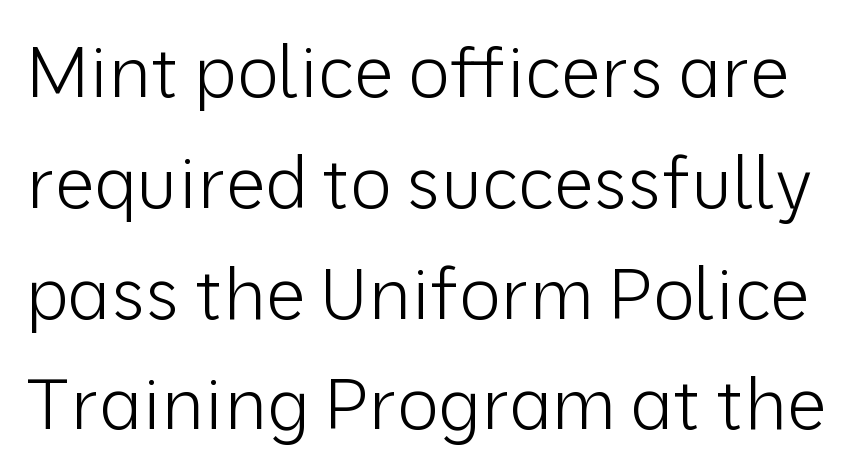
{"serif": "no", "italic": "no", "bold": "no", "weight": "light", "width": "normal", "stroke_contrast": "low", "x_height": "medium", "monospaced": "no", "underline": "no", "line_spacing": "normal", "line_spacing_ratio": 1.56, "letter_spacing": "normal", "letter_spacing_em": 0.0, "glyph_px": 71}
